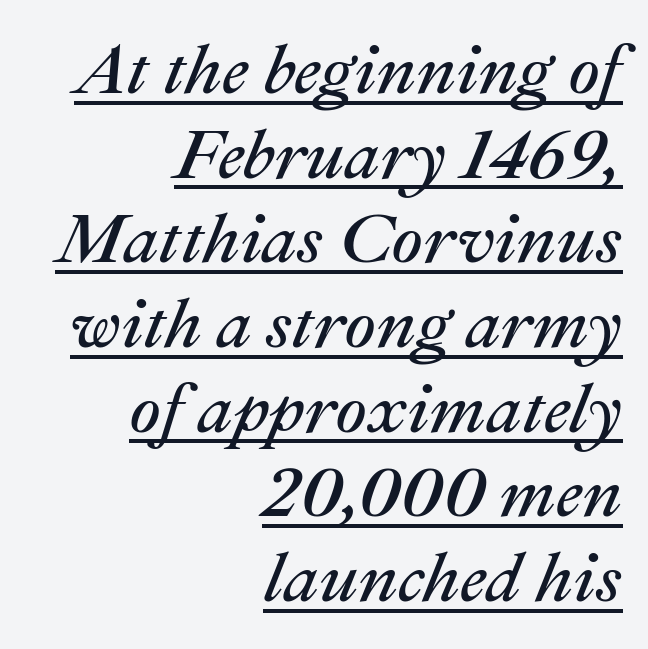
Layout note: lines flush right. Stroke mass is kept to a normal reading level or below. Looks like someone drew a line under every word here. Looking at the ascenders, they clearly lean. Proportional: the letters do not fall into vertical columns.
